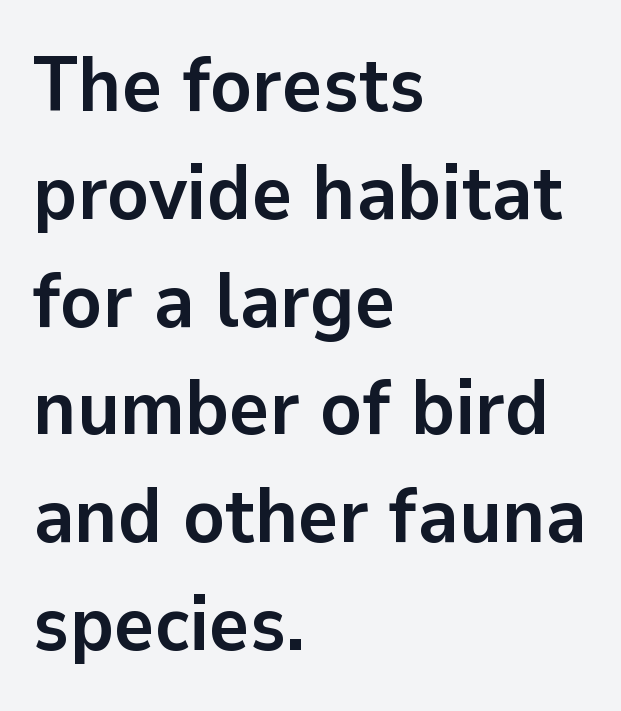
The image shows 77 px semibold sans-serif type, upright; set left-aligned, normal line spacing (1.4x), normal letter spacing, not underlined; low stroke contrast and a medium x-height.
